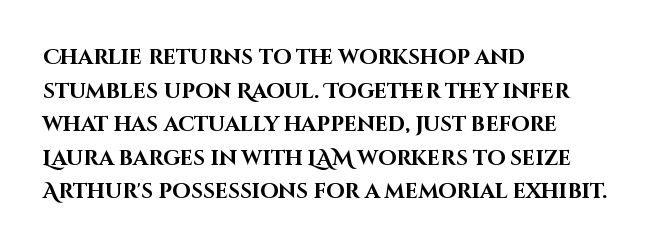
The image shows 21 px bold type, upright; set left-aligned, normal line spacing (1.6x), normal letter spacing, not underlined.
